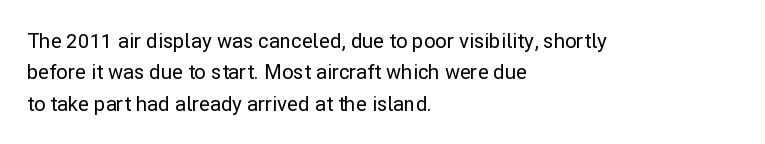
Compared with a centered layout, this one pins lines to the left instead. The space beneath each line is pristine and unruled. The passage shown stacks its lines at a standard gap. Do the letters lean? They stand straight. Spacing between characters is what you'd get straight out of the box.
